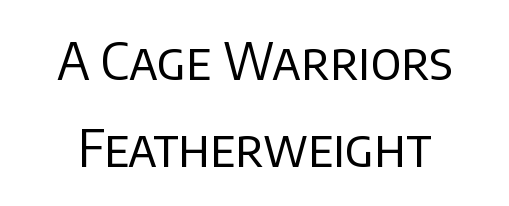
{"serif": "no", "italic": "no", "bold": "no", "weight": "regular", "width": "normal", "stroke_contrast": "low", "x_height": "large", "monospaced": "no", "underline": "no", "line_spacing": "normal", "line_spacing_ratio": 1.68, "letter_spacing": "normal", "letter_spacing_em": 0.0, "glyph_px": 52}
